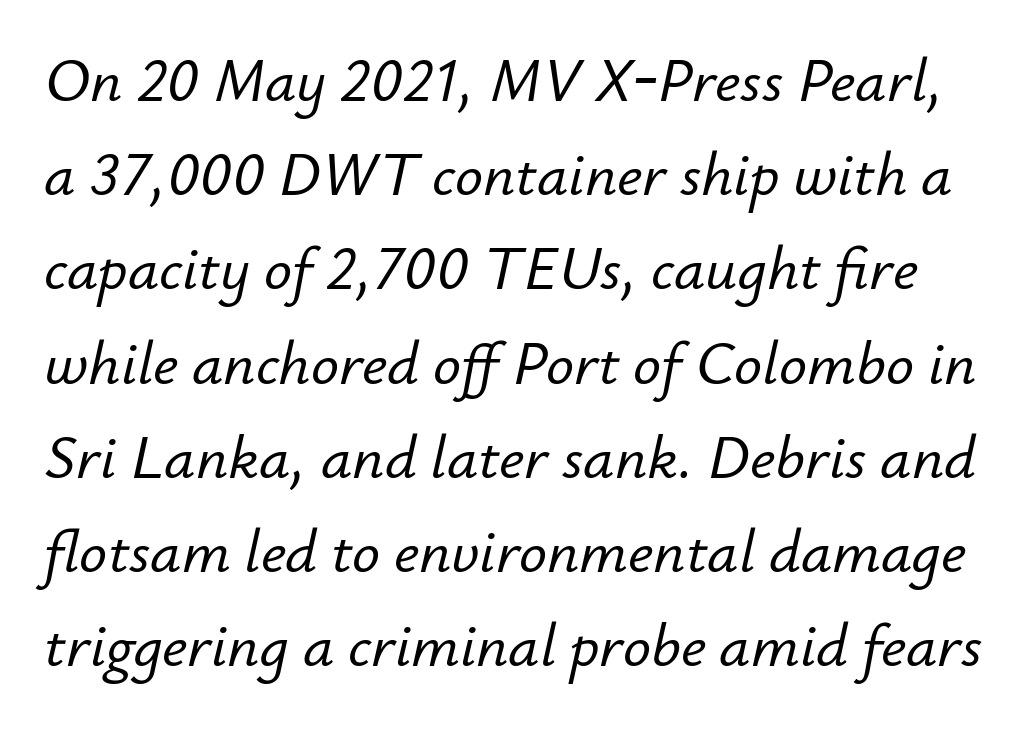
Q: Is the text italic (slanted)? A: Yes, it leans right by about 12 degrees.
Q: Is the text underlined? A: No.
Q: Is the spacing between letters normal or unusually wide? A: Normal.
Q: Is the spacing between lines tight, normal or loose? A: Normal.
Q: Width (condensed, normal, or wide)? A: Normal.
Q: Stroke contrast? A: Low.
Q: x-height? A: Small.
Q: Monospaced? A: No.
